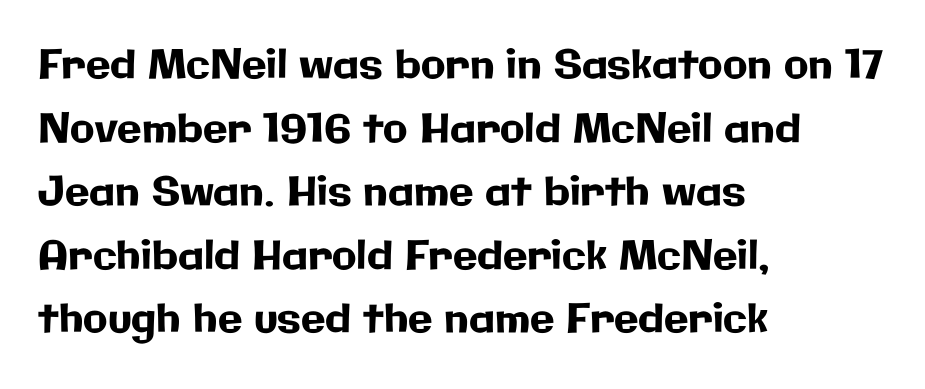
The letters advance in unequal steps, a hallmark of proportional type. There is no visible air inserted between adjacent glyphs. The passage is arranged the way most books set body copy — flush left. Italic? Not at all — the glyphs are vertical. The area under the type is left untouched.
